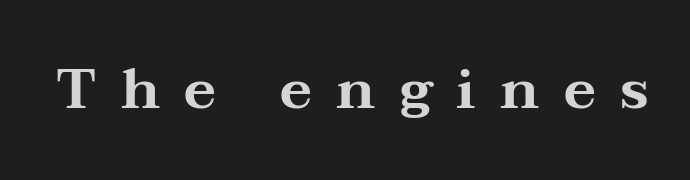
Q: Is the text italic (slanted)? A: No, it is upright.
Q: Is the typeface a serif or a sans-serif typeface? A: Serif.
Q: Is the text underlined? A: No.
Q: Is the spacing between letters normal or unusually wide? A: Unusually wide.
Q: Width (condensed, normal, or wide)? A: Wide.
Q: Stroke contrast? A: Medium.
Q: x-height? A: Medium.
Q: Monospaced? A: No.
